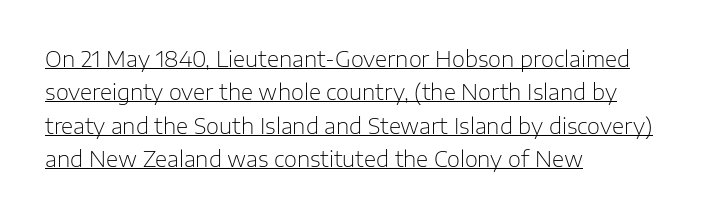
{"italic": "no", "bold": "no", "underline": "yes", "align": "left", "line_spacing": "normal", "line_spacing_ratio": 1.59, "letter_spacing": "normal", "letter_spacing_em": 0.0, "glyph_px": 21}
